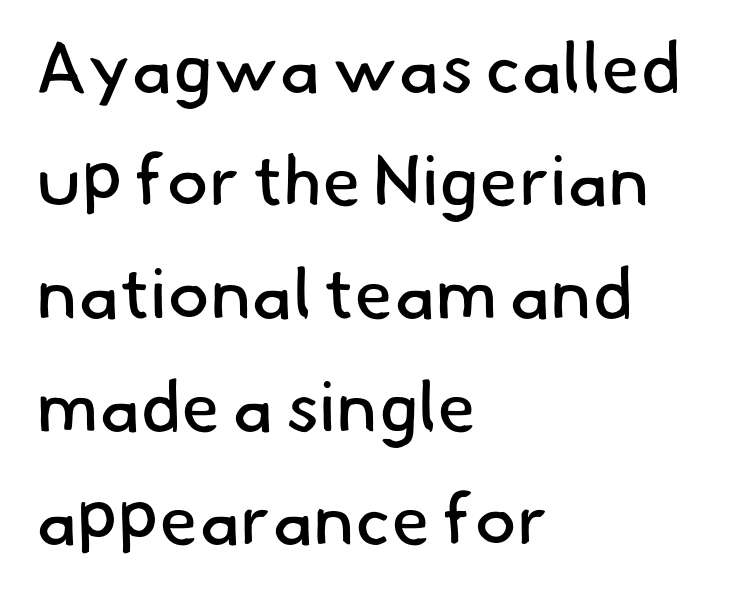
{"serif": "no", "bold": "no", "weight": "regular", "width": "normal", "stroke_contrast": "low", "x_height": "small", "monospaced": "no", "underline": "no", "align": "left", "line_spacing": "normal", "line_spacing_ratio": 1.59, "letter_spacing": "normal", "letter_spacing_em": 0.0, "glyph_px": 71}
